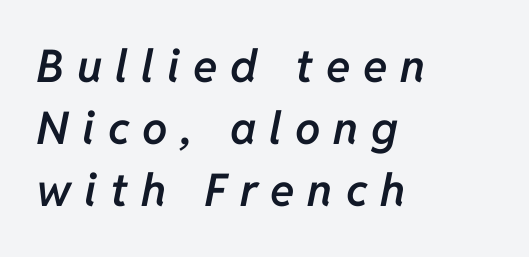
{"italic": "yes", "lean": "right", "slant_degrees": 11, "bold": "semi", "weight": "semibold", "width": "normal", "stroke_contrast": "low", "x_height": "medium", "monospaced": "no", "underline": "no", "align": "left", "line_spacing": "normal", "line_spacing_ratio": 1.38, "letter_spacing": "wide", "letter_spacing_em": 0.29, "glyph_px": 45}
